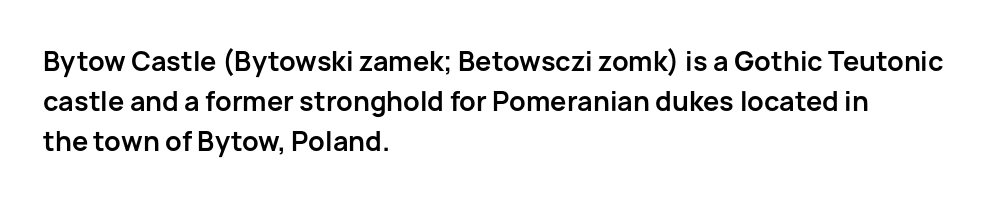
{"italic": "no", "bold": "yes", "underline": "no", "align": "left", "line_spacing": "normal", "line_spacing_ratio": 1.53, "letter_spacing": "normal", "letter_spacing_em": 0.0, "glyph_px": 26}
